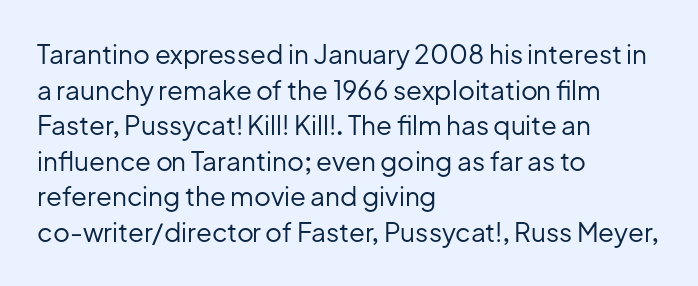
The image shows 26 px text type, upright; set left-aligned, normal line spacing (1.37x), normal letter spacing, not underlined.
